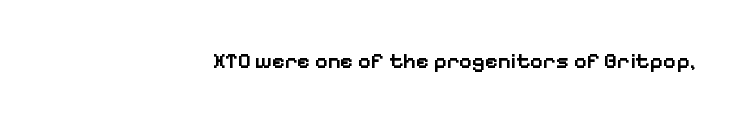
The lettering stays uniformly vertical, giving the passage a roman look. Does extra space separate the letters? No, they use regular spacing. Letters rest on an invisible, unmarked baseline. Stems and bowls a touch heavier than normal — semibold.
